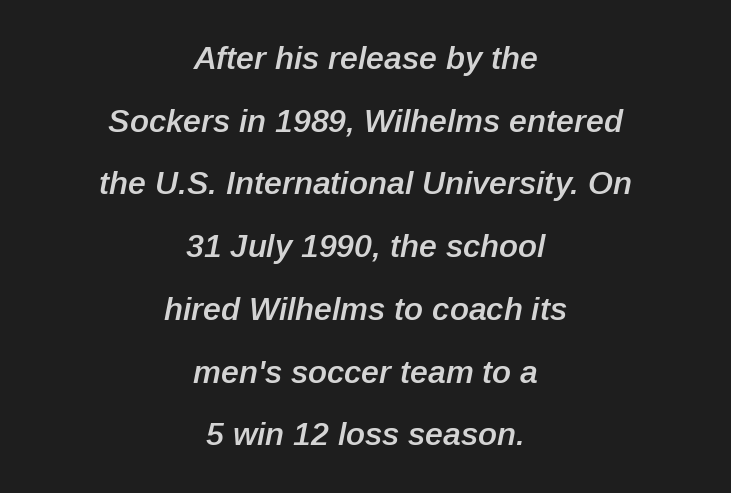
{"italic": "yes", "lean": "right", "slant_degrees": 12, "bold": "semi", "weight": "semibold", "width": "normal", "stroke_contrast": "low", "x_height": "medium", "monospaced": "no", "underline": "no", "align": "center", "line_spacing": "loose", "line_spacing_ratio": 1.96, "letter_spacing": "normal", "letter_spacing_em": 0.0, "glyph_px": 32}
